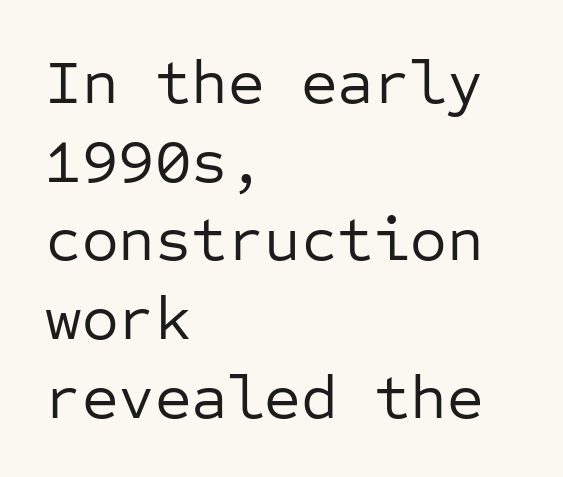
Q: Is the text bold? A: No.
Q: Is the text italic (slanted)? A: No, it is upright.
Q: Is the typeface a serif or a sans-serif typeface? A: Sans-serif.
Q: Is the text underlined? A: No.
Q: How is the paragraph aligned? A: Left-aligned.
Q: Is the spacing between letters normal or unusually wide? A: Normal.
Q: Is the spacing between lines tight, normal or loose? A: Normal.
Q: Width (condensed, normal, or wide)? A: Normal.
Q: Stroke contrast? A: Low.
Q: x-height? A: Medium.
Q: Monospaced? A: Yes.
